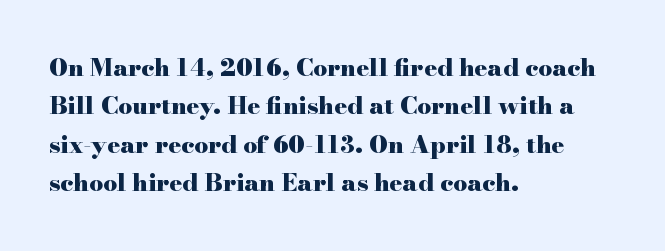
Q: Is the text bold? A: Yes.
Q: Is the text italic (slanted)? A: No, it is upright.
Q: Is the text underlined? A: No.
Q: How is the paragraph aligned? A: Left-aligned.
Q: Is the spacing between letters normal or unusually wide? A: Normal.
Q: Is the spacing between lines tight, normal or loose? A: Normal.
